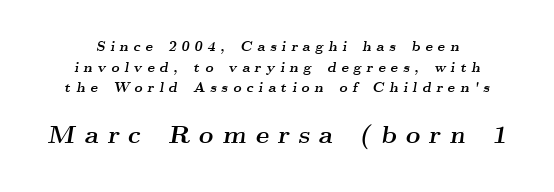
Q: Is the text bold? A: Yes.
Q: Is the text italic (slanted)? A: Yes, it leans right by about 9 degrees.
Q: Is the text underlined? A: No.
Q: How is the paragraph aligned? A: Centered.
Q: Is the spacing between letters normal or unusually wide? A: Unusually wide.
Q: Is the spacing between lines tight, normal or loose? A: Normal.
Q: Which block of text is set in a larger size, the first (top) or the second (bottom)? A: The second (bottom) one.
